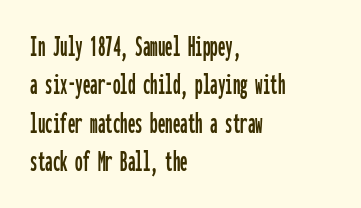
{"serif": "no", "italic": "no", "width": "condensed", "stroke_contrast": "low", "x_height": "medium", "monospaced": "yes", "underline": "no", "align": "left", "line_spacing": "normal", "line_spacing_ratio": 1.28, "letter_spacing": "normal", "letter_spacing_em": 0.0, "glyph_px": 30}
